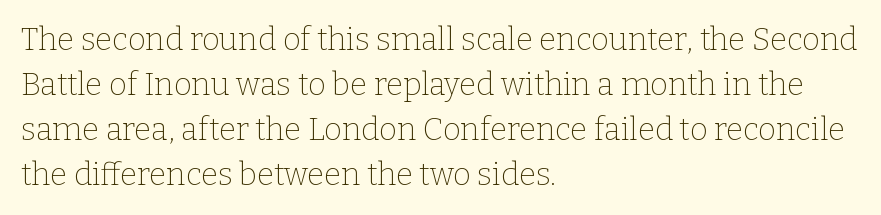
{"serif": "yes", "italic": "no", "bold": "no", "weight": "thin", "width": "normal", "stroke_contrast": "low", "x_height": "medium", "monospaced": "no", "underline": "no", "align": "left", "line_spacing": "normal", "line_spacing_ratio": 1.45, "letter_spacing": "normal", "letter_spacing_em": 0.0, "glyph_px": 31}
